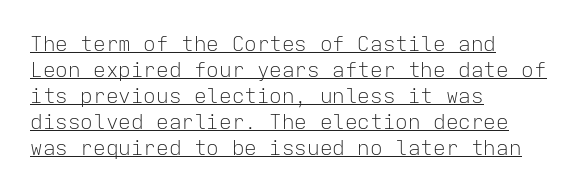
The image shows 21 px text type, upright; set left-aligned, line spacing 1.24x, normal letter spacing, underlined.
